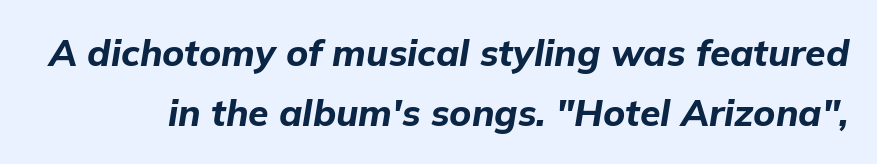
The image shows 37 px bold type, italic (leaning right); set normal line spacing (1.61x), normal letter spacing, not underlined; low stroke contrast and a medium x-height.
